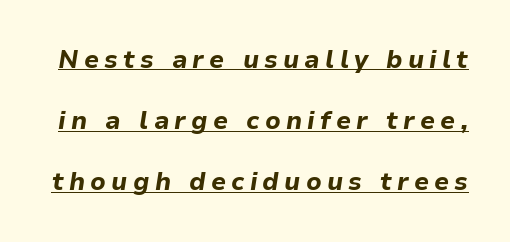
The image shows 25 px bold type, italic (leaning right); set loose line spacing (2.45x), unusually wide letter spacing (+0.21 em), underlined.
